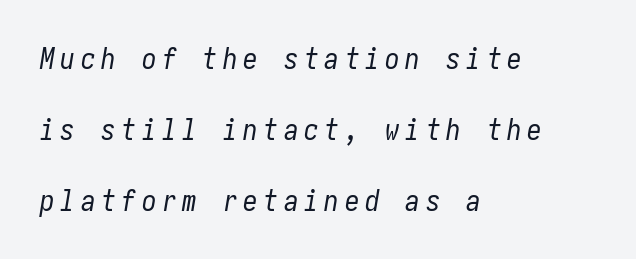
{"italic": "yes", "lean": "right", "slant_degrees": 10, "bold": "no", "weight": "regular", "width": "condensed", "stroke_contrast": "low", "x_height": "medium", "underline": "no", "align": "left", "line_spacing": "loose", "line_spacing_ratio": 2.44, "letter_spacing": "wide", "letter_spacing_em": 0.2, "glyph_px": 29}
